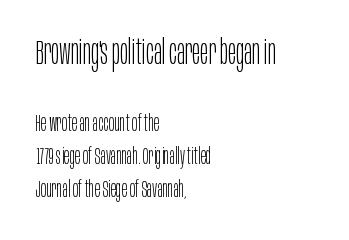
The image shows 34 px light, condensed sans-serif type, upright; set left-aligned, normal line spacing (1.44x), normal letter spacing, not underlined; the first (top) block is 1.48x larger; low stroke contrast and a large x-height.
